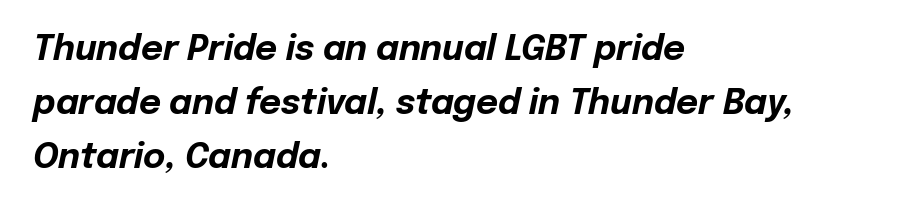
The image shows 34 px bold type, italic (leaning right); set left-aligned, normal line spacing (1.59x), normal letter spacing, not underlined; low stroke contrast and a medium x-height.
